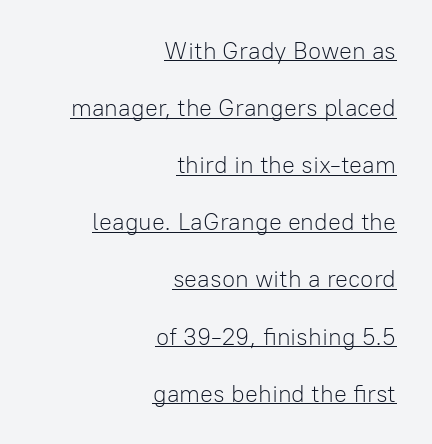
Q: Is the text bold? A: No.
Q: Is the text italic (slanted)? A: No, it is upright.
Q: Is the text underlined? A: Yes.
Q: How is the paragraph aligned? A: Right-aligned.
Q: Is the spacing between letters normal or unusually wide? A: Normal.
Q: Is the spacing between lines tight, normal or loose? A: Loose.
